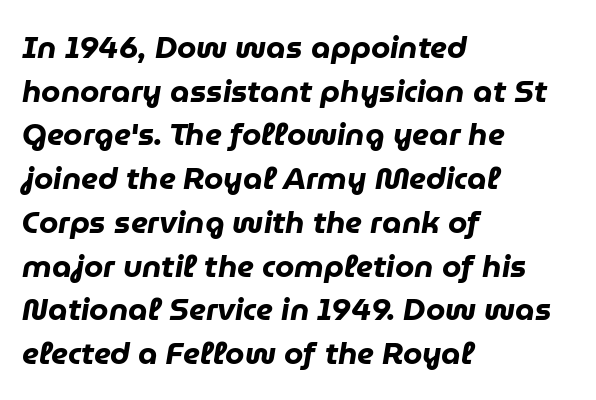
Q: Is the text bold? A: Yes.
Q: Is the text italic (slanted)? A: Yes, it leans right by about 9 degrees.
Q: Is the text underlined? A: No.
Q: How is the paragraph aligned? A: Left-aligned.
Q: Is the spacing between letters normal or unusually wide? A: Normal.
Q: Is the spacing between lines tight, normal or loose? A: Normal.
Q: Width (condensed, normal, or wide)? A: Normal.
Q: Stroke contrast? A: Low.
Q: x-height? A: Medium.
Q: Monospaced? A: No.
